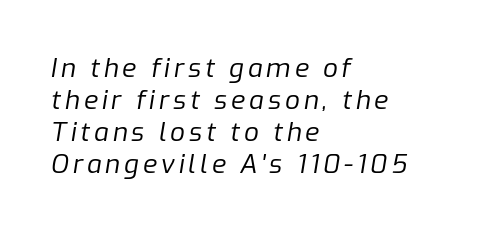
The letters are slanted; this is an italic face. In CSS terms this would be text-align: left. The cut favours lightness, reaching ordinary text weight at its darkest. Underlining? Definitely not there.
